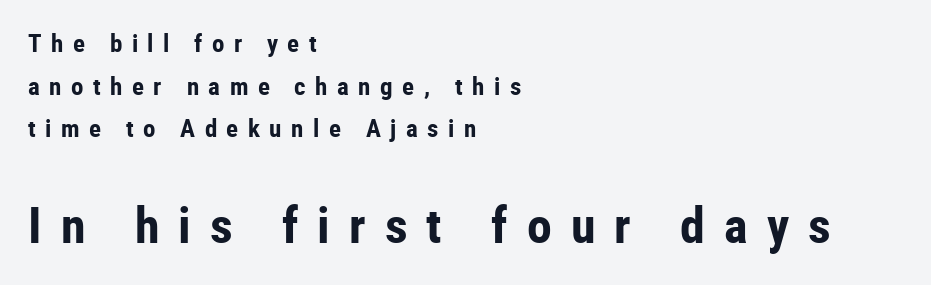
The image shows 50 px bold, condensed sans-serif type, upright; set left-aligned, line spacing 1.71x, unusually wide letter spacing (+0.38 em), not underlined; the second (bottom) block is 2.0x larger; low stroke contrast and a medium x-height.
